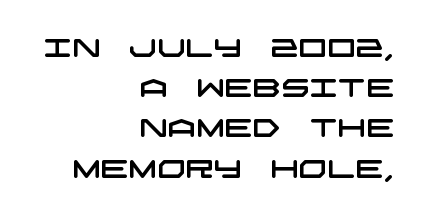
The vertical gap from one line to the next is medium. A bare baseline throughout the passage. Teacher's note: observe the even right margin — that is flush-right alignment. A typesetter would call this zero additional tracking.
